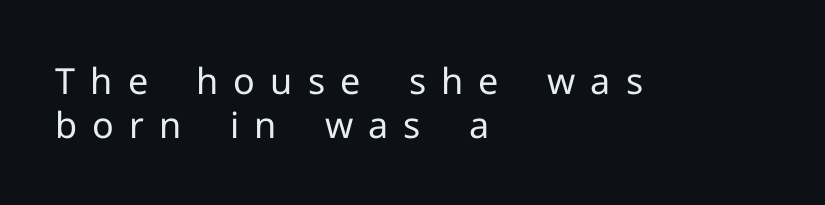
{"serif": "no", "italic": "no", "bold": "no", "weight": "regular", "width": "normal", "stroke_contrast": "low", "x_height": "medium", "monospaced": "no", "underline": "no", "align": "left", "line_spacing_ratio": 1.23, "letter_spacing": "wide", "letter_spacing_em": 0.42, "glyph_px": 36}
